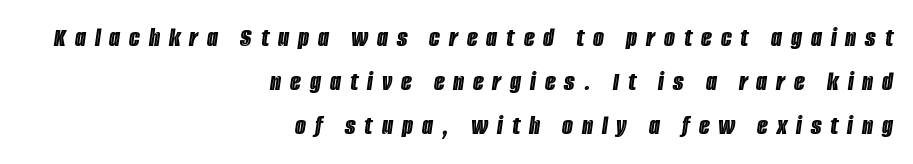
Q: Is the text italic (slanted)? A: Yes, it leans right by about 8 degrees.
Q: Is the text underlined? A: No.
Q: How is the paragraph aligned? A: Right-aligned.
Q: Is the spacing between letters normal or unusually wide? A: Unusually wide.
Q: Is the spacing between lines tight, normal or loose? A: Normal.
Q: Width (condensed, normal, or wide)? A: Condensed.
Q: x-height? A: Large.
Q: Monospaced? A: No.
